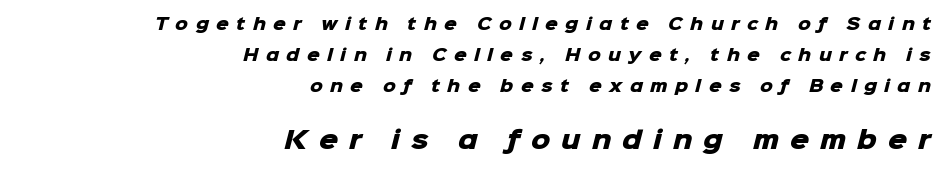
Horizontally, the lines are justified to the trailing edge only. Successive baselines arrive slowly, with a big drop between each. Strong, thick strokes mark this as bold type. If you squint, the bottom block still reads clearly — it's the larger of the two.
